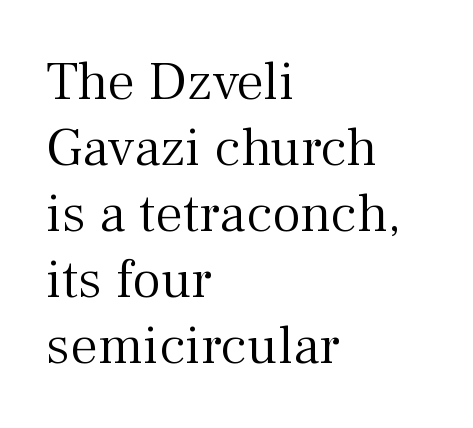
{"serif": "yes", "italic": "no", "bold": "no", "weight": "light", "width": "normal", "stroke_contrast": "medium", "x_height": "medium", "monospaced": "no", "underline": "no", "align": "left", "line_spacing_ratio": 1.2, "letter_spacing": "normal", "letter_spacing_em": 0.0, "glyph_px": 55}
